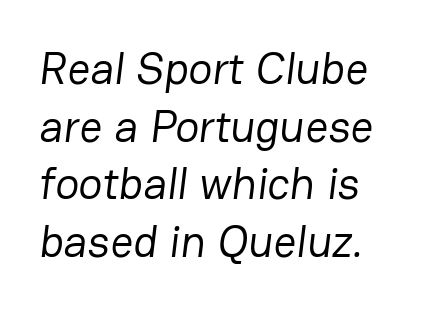
The image shows 45 px regular-weight sans-serif type; set left-aligned, normal line spacing (1.28x), normal letter spacing, not underlined; low stroke contrast and a medium x-height.
